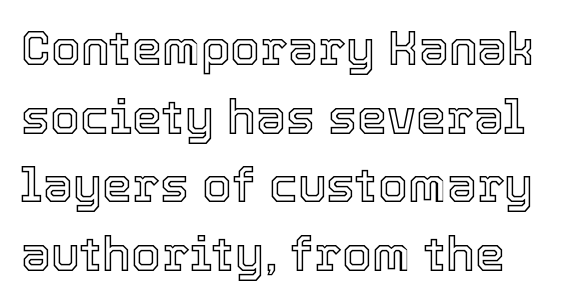
Inter-character spacing is left at the font's built-in metrics. You could not count columns in this text — the font is proportionally spaced. Descenders hang freely into open space. Regarding leading, the lines here are spaced in the standard way.
